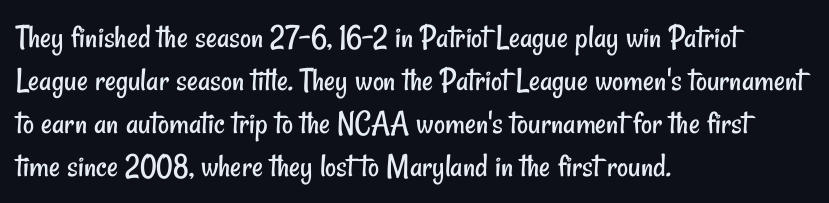
The strip under each line holds only bare page. Does the copy run flush right? No — it runs flush left. In terms of leading, this rendering sits right in the middle. Serif or sans? Sans — the stroke terminals are bare. Is the letter spacing exaggerated? No — it looks like the ordinary default. A typesetter would call this proportional, since set widths differ per character.
